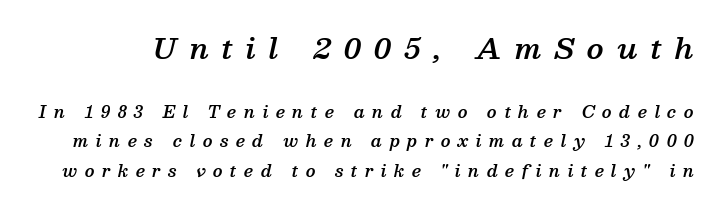
Do the characters align in a grid? No, the font is proportional. Yep, those are serifs on the letters. Italic? Definitely — the glyphs are oblique. Compare the two chunks: the upper has the greater cap height. Substantial extra tracking has been applied to these lines. Check the space under the baseline: it is left empty.
